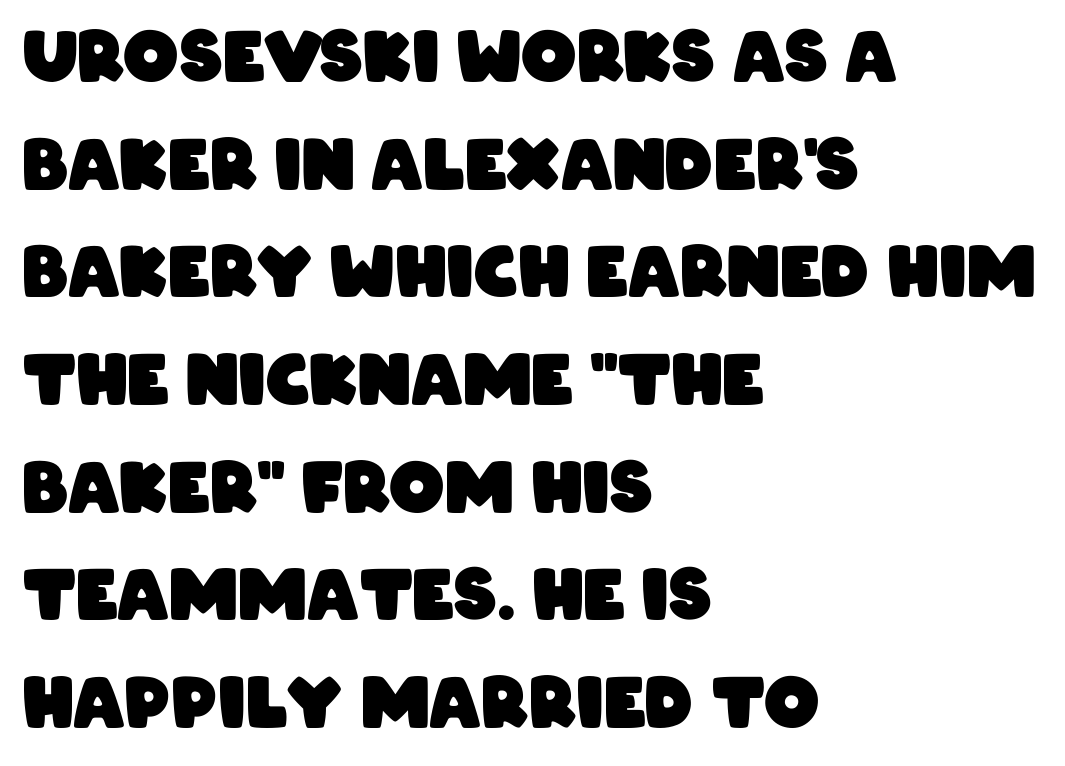
Q: Is the text bold? A: Yes.
Q: Is the typeface a serif or a sans-serif typeface? A: Sans-serif.
Q: Is the text underlined? A: No.
Q: How is the paragraph aligned? A: Left-aligned.
Q: Is the spacing between letters normal or unusually wide? A: Normal.
Q: Is the spacing between lines tight, normal or loose? A: Normal.
Q: Width (condensed, normal, or wide)? A: Condensed.
Q: Stroke contrast? A: Low.
Q: x-height? A: Large.
Q: Monospaced? A: No.
